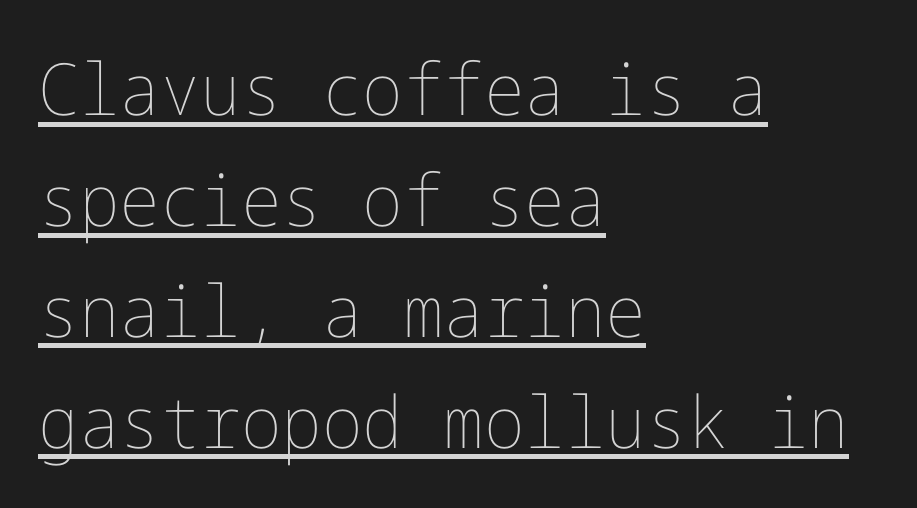
{"italic": "no", "bold": "no", "weight": "thin", "width": "normal", "stroke_contrast": "low", "x_height": "medium", "underline": "yes", "align": "left", "line_spacing": "normal", "line_spacing_ratio": 1.54, "letter_spacing": "normal", "letter_spacing_em": 0.0, "glyph_px": 72}
